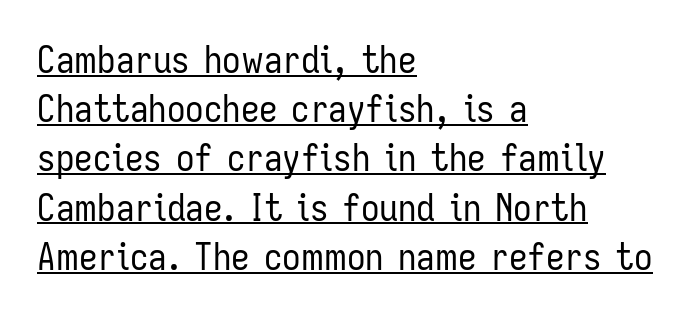
The type sits square on the baseline with zero lean. You can tell from the bare stems that sans-serif type was used. Emphasis is given by a line drawn under the lettering. Does extra space separate the letters? No, they use regular spacing. Each letter keeps its own natural width here, so spacing adapts to shape. Compared with a centered layout, this one pins lines to the left instead.
